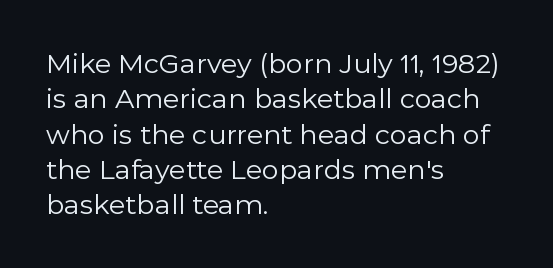
The image shows 27 px text type, upright; set left-aligned, normal line spacing (1.31x), normal letter spacing, not underlined.
